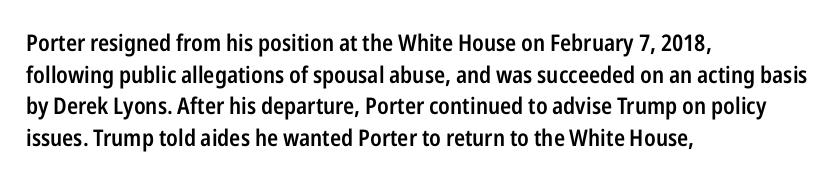
How would I describe the line gaps? Plain and ordinary. A fair bit of extra ink — the face is semibold, not bold. Check the space under the baseline: it is left empty. Style check: upright.
